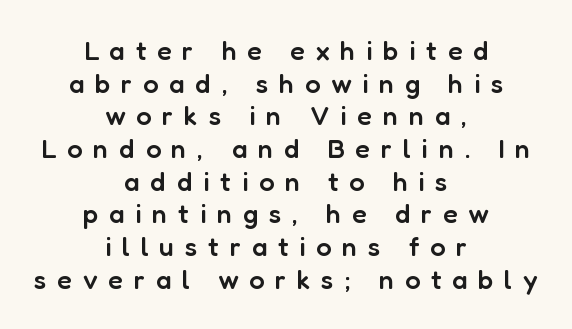
The image shows 27 px text type, upright; set centered, line spacing 1.21x, unusually wide letter spacing (+0.4 em), not underlined.
